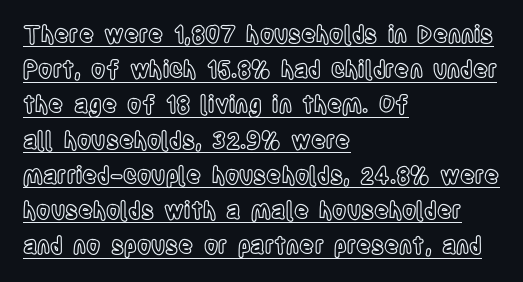
{"italic": "no", "underline": "yes", "align": "left", "line_spacing": "normal", "line_spacing_ratio": 1.53, "letter_spacing": "normal", "letter_spacing_em": 0.0, "glyph_px": 23}
